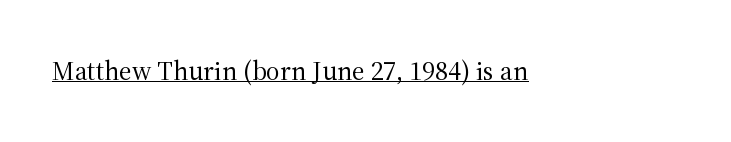
{"italic": "no", "bold": "no", "underline": "yes", "letter_spacing": "normal", "letter_spacing_em": 0.0, "glyph_px": 27}
